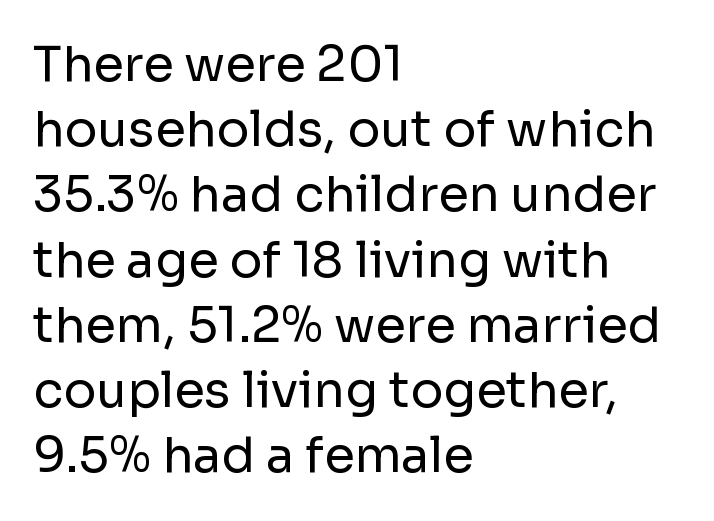
The image shows 49 px regular-weight sans-serif type, upright; set left-aligned, normal line spacing (1.33x), normal letter spacing, not underlined; low stroke contrast and a medium x-height.
